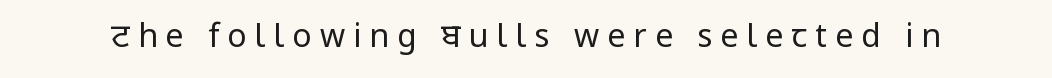
The image shows 32 px regular-weight sans-serif type, upright; set unusually wide letter spacing (+0.25 em), not underlined; low stroke contrast and a medium x-height.
